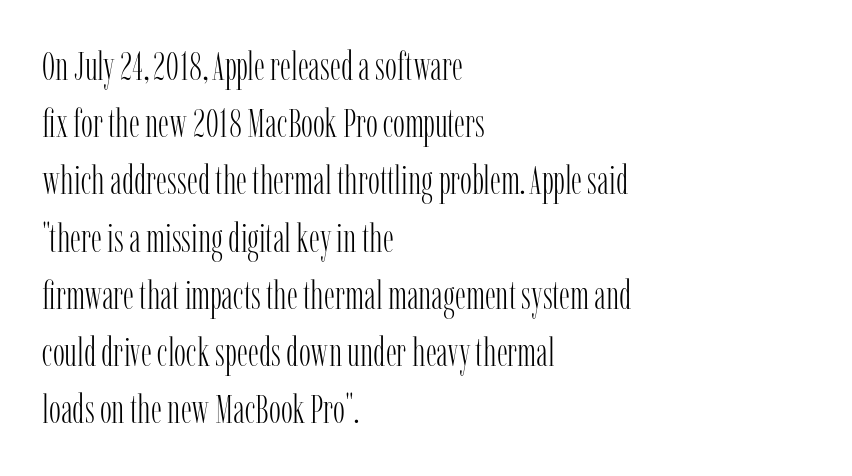
Q: Is the text bold? A: No.
Q: Is the text italic (slanted)? A: No, it is upright.
Q: Is the typeface a serif or a sans-serif typeface? A: Serif.
Q: Is the text underlined? A: No.
Q: How is the paragraph aligned? A: Left-aligned.
Q: Is the spacing between letters normal or unusually wide? A: Normal.
Q: Is the spacing between lines tight, normal or loose? A: Normal.
Q: Width (condensed, normal, or wide)? A: Condensed.
Q: Stroke contrast? A: Low.
Q: x-height? A: Medium.
Q: Monospaced? A: No.
